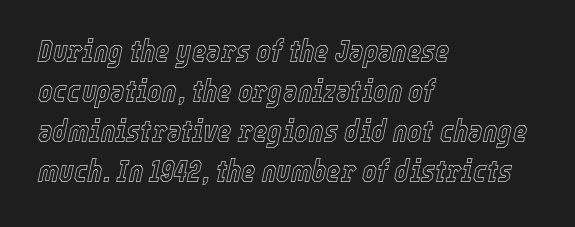
Q: Is the text italic (slanted)? A: Yes, it leans right by about 12 degrees.
Q: Is the text underlined? A: No.
Q: How is the paragraph aligned? A: Left-aligned.
Q: Is the spacing between letters normal or unusually wide? A: Normal.
Q: Is the spacing between lines tight, normal or loose? A: Normal.
Q: Width (condensed, normal, or wide)? A: Condensed.
Q: x-height? A: Medium.
Q: Monospaced? A: No.
